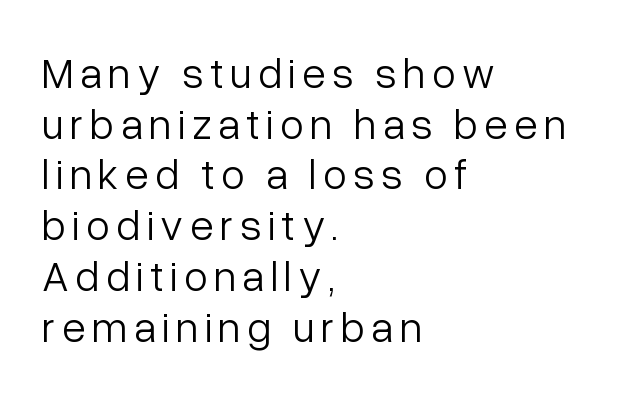
The lettering holds an erect, upright posture throughout. Font category for this specimen: sans-serif. A quiet, ordinary-to-light weight characterises the typeface. The letters advance in unequal steps, a hallmark of proportional type. Left-aligned paragraph, ragged on the right. Rule under the text: the space is simply empty.
